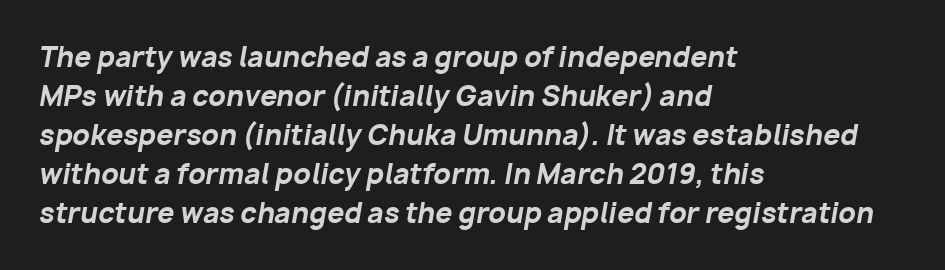
Glance below the letters and you will spot only blank space. The rendering anchors every line to the left-hand side. These words are printed bold, with thick strokes throughout. Words appear dense and cohesive because spacing is normal. The passage shown leans; its letterforms are oblique.
